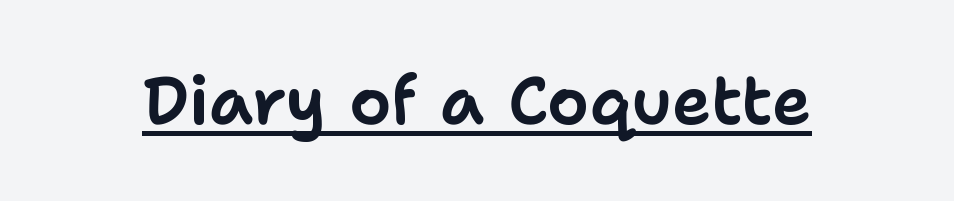
The image shows 67 px sans-serif type, upright; set normal letter spacing, underlined; low stroke contrast and a medium x-height.
